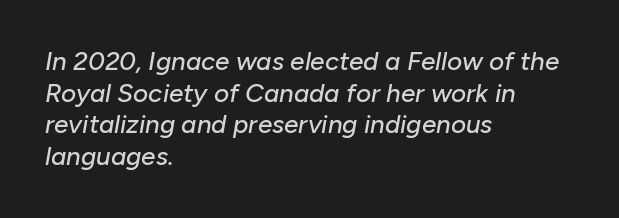
{"italic": "yes", "lean": "right", "slant_degrees": 10, "underline": "no", "align": "left", "line_spacing_ratio": 1.22, "letter_spacing": "normal", "letter_spacing_em": 0.0, "glyph_px": 26}
